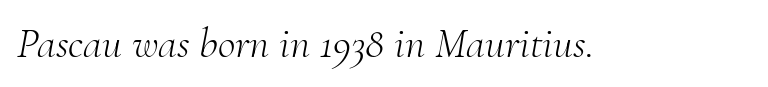
{"serif": "yes", "italic": "yes", "lean": "right", "slant_degrees": 10, "bold": "no", "weight": "light", "width": "normal", "stroke_contrast": "medium", "x_height": "small", "monospaced": "no", "underline": "no", "letter_spacing": "normal", "letter_spacing_em": 0.0, "glyph_px": 43}
